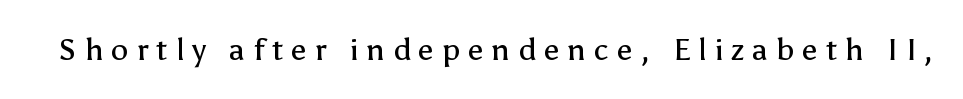
{"serif": "no", "italic": "no", "bold": "no", "weight": "regular", "width": "normal", "stroke_contrast": "low", "x_height": "medium", "monospaced": "no", "underline": "no", "letter_spacing": "wide", "letter_spacing_em": 0.26, "glyph_px": 31}
